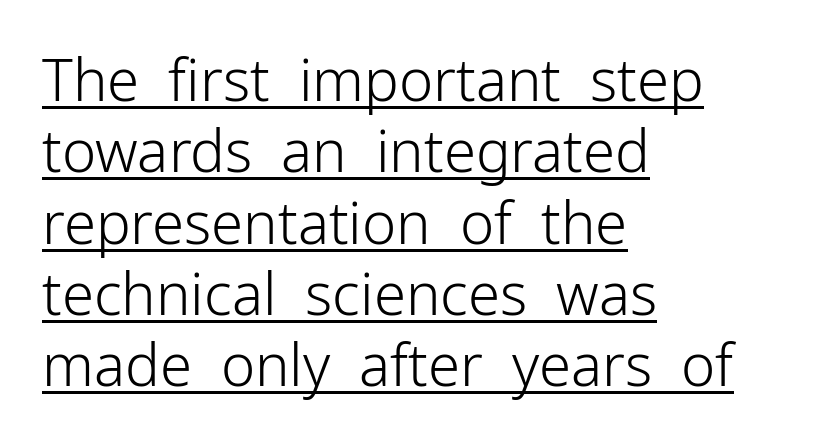
{"serif": "no", "italic": "no", "bold": "no", "weight": "light", "width": "normal", "stroke_contrast": "low", "x_height": "medium", "monospaced": "no", "underline": "yes", "align": "left", "line_spacing_ratio": 1.23, "letter_spacing": "normal", "letter_spacing_em": 0.0, "glyph_px": 58}
